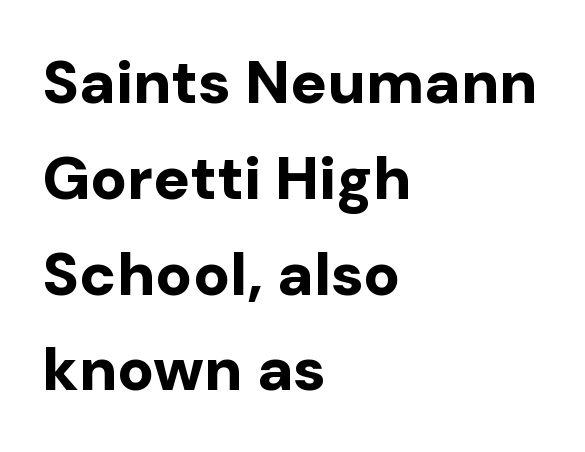
Default kerning and tracking; the words read as compact shapes. Font category for this specimen: sans-serif. Just letters on the line, the space beneath them empty. The passage is arranged the way most books set body copy — flush left. Proportional: the letters do not fall into vertical columns.
